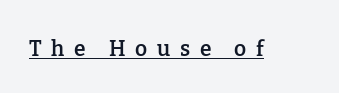
Q: Is the text bold? A: Semi-bold.
Q: Is the text italic (slanted)? A: No, it is upright.
Q: Is the text underlined? A: Yes.
Q: Is the spacing between letters normal or unusually wide? A: Unusually wide.
